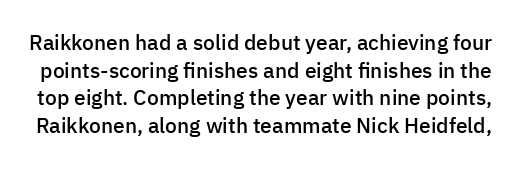
The image shows 21 px text type, upright; set normal line spacing (1.31x), normal letter spacing, not underlined.
